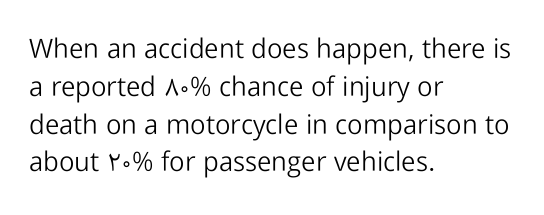
{"italic": "no", "bold": "no", "underline": "no", "align": "left", "line_spacing": "normal", "line_spacing_ratio": 1.4, "letter_spacing": "normal", "letter_spacing_em": 0.0, "glyph_px": 27}
